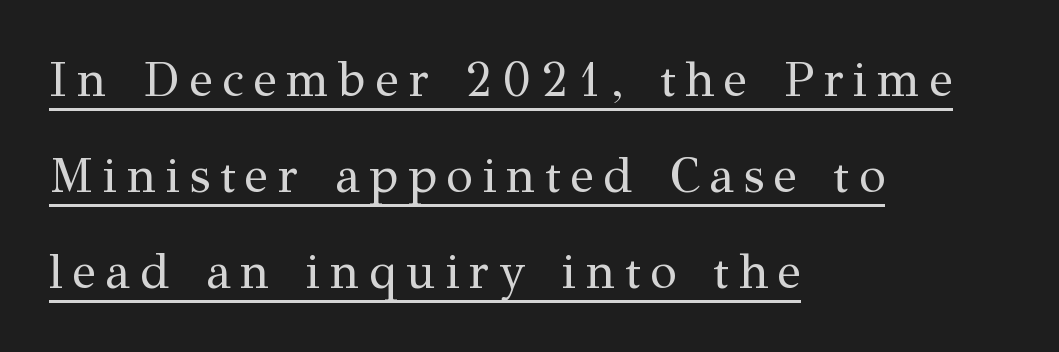
The image shows 49 px regular-weight serif type, upright; set left-aligned, loose line spacing (1.96x), unusually wide letter spacing (+0.2 em), underlined; medium stroke contrast and a medium x-height.
